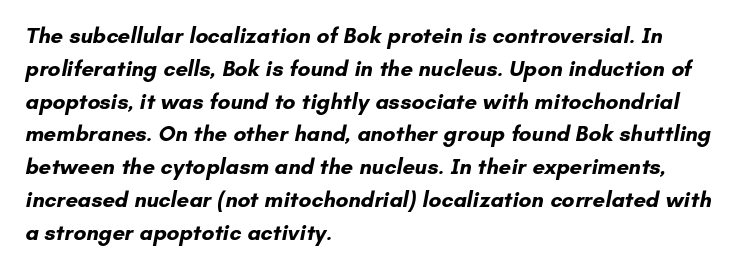
Q: Is the text bold? A: Yes.
Q: Is the text underlined? A: No.
Q: How is the paragraph aligned? A: Left-aligned.
Q: Is the spacing between letters normal or unusually wide? A: Normal.
Q: Is the spacing between lines tight, normal or loose? A: Normal.
